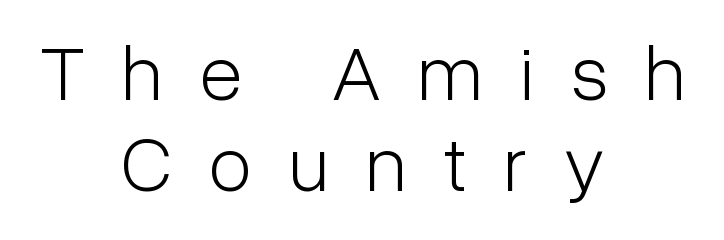
Q: Is the text bold? A: No.
Q: Is the text italic (slanted)? A: No, it is upright.
Q: Is the typeface a serif or a sans-serif typeface? A: Sans-serif.
Q: Is the text underlined? A: No.
Q: How is the paragraph aligned? A: Centered.
Q: Is the spacing between letters normal or unusually wide? A: Unusually wide.
Q: Is the spacing between lines tight, normal or loose? A: Tight.
Q: Width (condensed, normal, or wide)? A: Condensed.
Q: Stroke contrast? A: Low.
Q: x-height? A: Medium.
Q: Monospaced? A: No.
